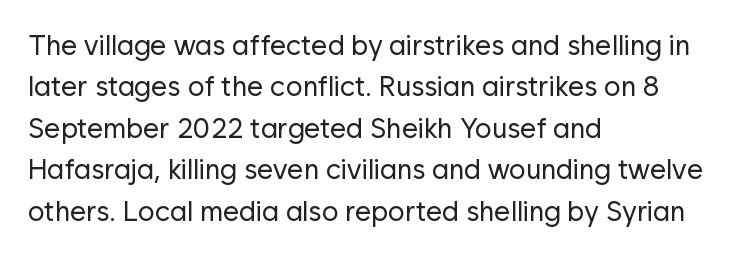
A student would call this left alignment; a typographer would say flush left, rag right. Students, observe: this is what conventionally led text looks like. These lines keep a tight, regular rhythm from letter to letter. No heavy texture on the line: the type isn't bold. Beneath every word, the page is bare. This rendering employs a face without finishing strokes, i.e., a sans-serif.
